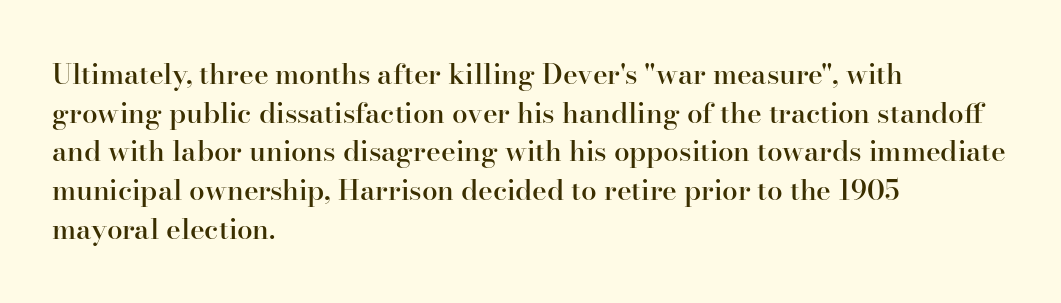
This rendering features lettering with no underline. The glyphs have the mass of a demibold cut, below bold. The passage shown is typed in a proportional face where columns would drift. Check where the strokes stop: tiny serifs finish them off. The ragged edge is on the right, which tells us the setting is flush left.
